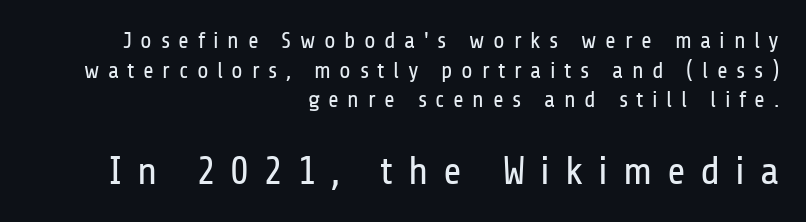
The image shows 40 px regular-weight, condensed sans-serif type, upright; set right-aligned, normal line spacing (1.29x), unusually wide letter spacing (+0.37 em), not underlined; the second (bottom) block is 1.74x larger; low stroke contrast and a medium x-height.
